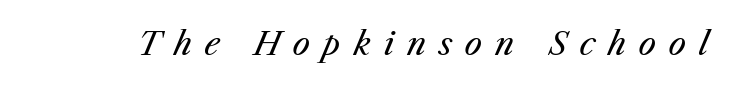
Q: Is the text bold? A: No.
Q: Is the text italic (slanted)? A: Yes, it leans right by about 25 degrees.
Q: Is the text underlined? A: No.
Q: Is the spacing between letters normal or unusually wide? A: Unusually wide.
Q: Width (condensed, normal, or wide)? A: Normal.
Q: Stroke contrast? A: Medium.
Q: x-height? A: Medium.
Q: Monospaced? A: No.
